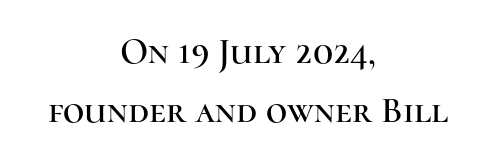
Q: Is the text italic (slanted)? A: No, it is upright.
Q: Is the typeface a serif or a sans-serif typeface? A: Serif.
Q: Is the text underlined? A: No.
Q: How is the paragraph aligned? A: Centered.
Q: Is the spacing between letters normal or unusually wide? A: Normal.
Q: Is the spacing between lines tight, normal or loose? A: Normal.
Q: Width (condensed, normal, or wide)? A: Normal.
Q: Stroke contrast? A: High.
Q: x-height? A: Medium.
Q: Monospaced? A: No.
